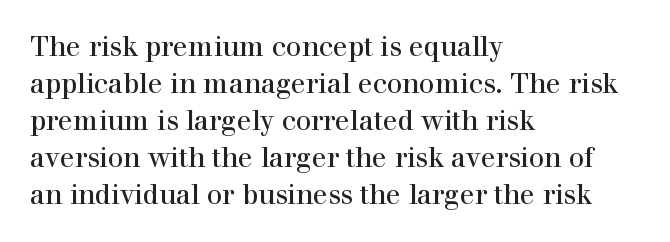
The image shows 27 px text type, upright; set left-aligned, normal line spacing (1.37x), normal letter spacing, not underlined.
